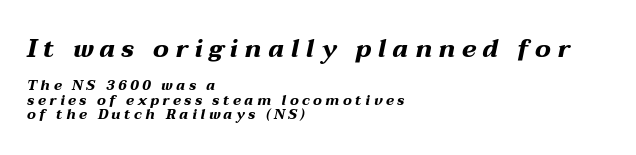
The image shows 25 px bold type, italic (leaning right); set left-aligned, tight line spacing (1.04x), unusually wide letter spacing (+0.25 em), not underlined; the first (top) block is 1.79x larger.
